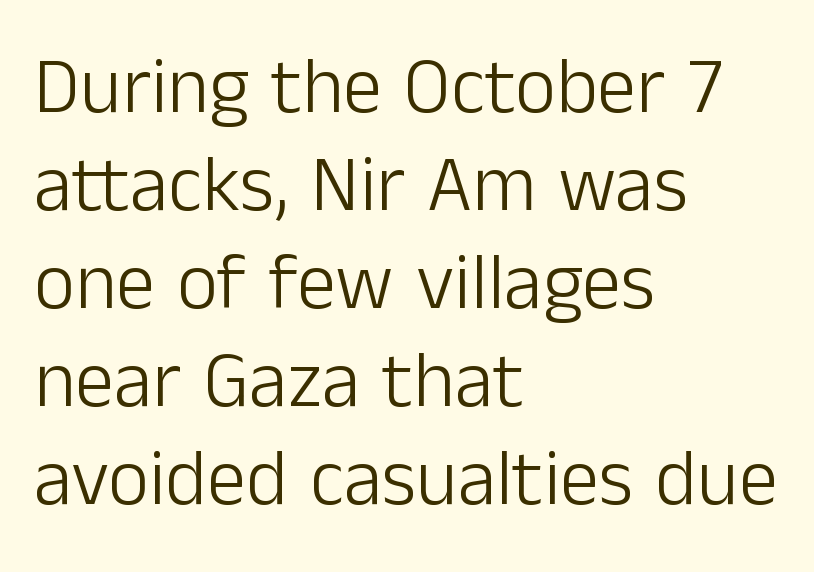
The strip under each line holds only bare page. The paragraph has a hard left edge and a soft right edge. Font category for this specimen: sans-serif. Words appear dense and cohesive because spacing is normal.
